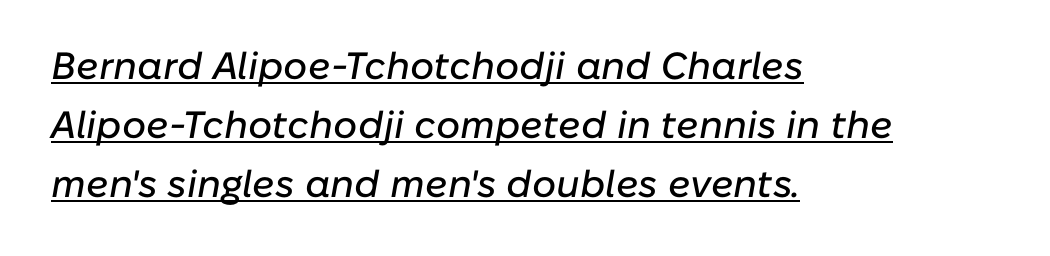
{"italic": "yes", "lean": "right", "slant_degrees": 10, "width": "normal", "stroke_contrast": "low", "x_height": "medium", "monospaced": "no", "underline": "yes", "align": "left", "line_spacing": "normal", "line_spacing_ratio": 1.55, "letter_spacing": "normal", "letter_spacing_em": 0.0, "glyph_px": 38}
